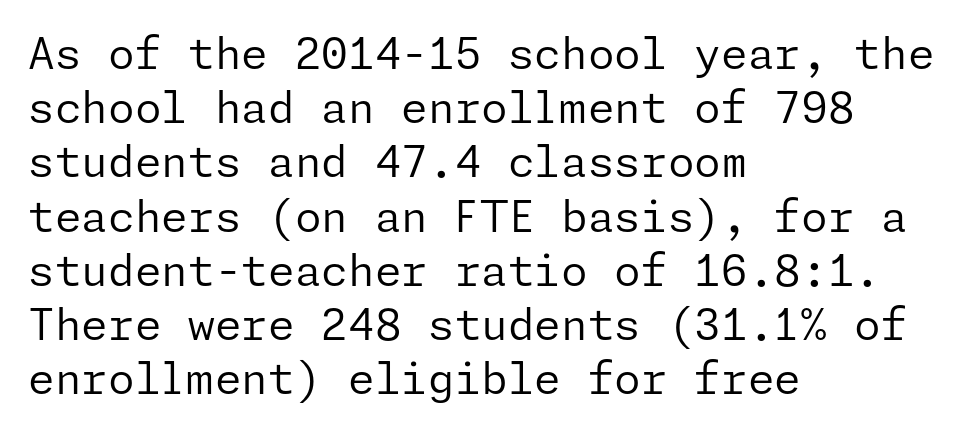
Q: Is the text bold? A: No.
Q: Is the text italic (slanted)? A: No, it is upright.
Q: Is the typeface a serif or a sans-serif typeface? A: Sans-serif.
Q: Is the text underlined? A: No.
Q: How is the paragraph aligned? A: Left-aligned.
Q: Is the spacing between letters normal or unusually wide? A: Normal.
Q: Is the spacing between lines tight, normal or loose? A: Normal.
Q: Width (condensed, normal, or wide)? A: Normal.
Q: Stroke contrast? A: Low.
Q: x-height? A: Medium.
